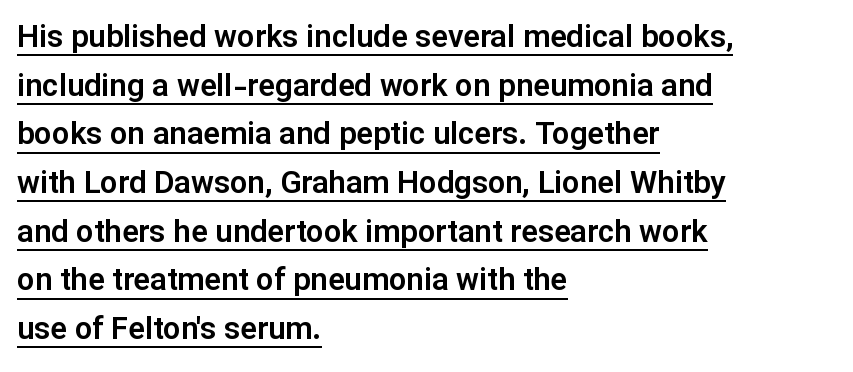
In terms of posture, this sample is upright. Note the varied advance widths — an 'i' is clearly narrower than an 'm'. The line-height multiplier appears to be the usual default. Serif or sans? Sans — the stroke terminals are bare. In terms of letterspacing, this is plain default setting.
